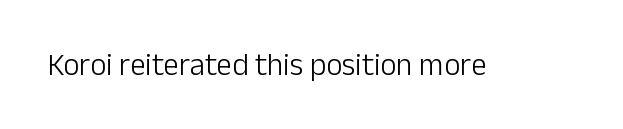
Q: Is the text bold? A: No.
Q: Is the text italic (slanted)? A: No, it is upright.
Q: Is the typeface a serif or a sans-serif typeface? A: Sans-serif.
Q: Is the text underlined? A: No.
Q: Is the spacing between letters normal or unusually wide? A: Normal.
Q: Width (condensed, normal, or wide)? A: Normal.
Q: Stroke contrast? A: Low.
Q: x-height? A: Medium.
Q: Monospaced? A: No.
